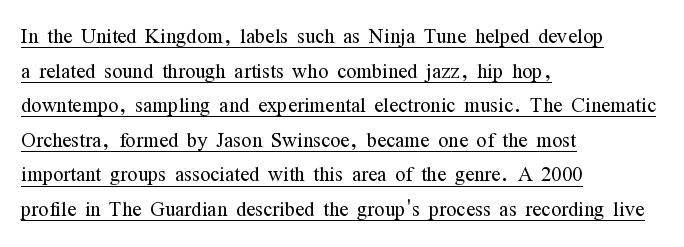
The letters look calm and open, with moderate or lighter stems. These lines were composed using upright roman letters. Glyph-to-glyph distance matches everyday printed text. The lines sit at an ordinary, default distance from one another.
